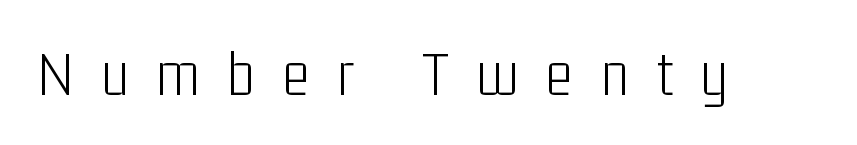
The passage shown is not bold in any degree. Only glyphs here, with clear space below each row. Characters follow at a spacing far wider than the type designer built in. Characters remain perfectly vertical along every line. These lines are rendered in a variable-pitch font.
